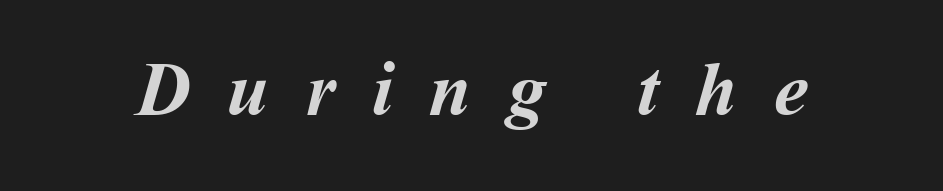
Proportional: the letters do not fall into vertical columns. The type is letterspaced generously, with wide tracking. Check under the words: just untouched page. What weight is shown? A full bold with thick strokes.
